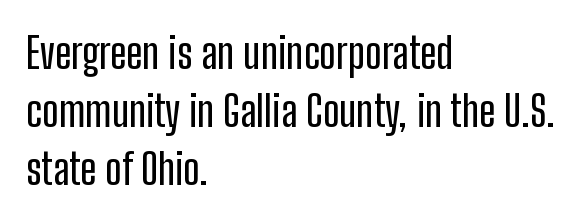
The letters advance in unequal steps, a hallmark of proportional type. These lines were composed using upright roman letters. A typesetter would label this face a sans. If you drew a ruler down the left edge, every line would touch it. Compared with typical body copy, the letter spacing here is the same.
